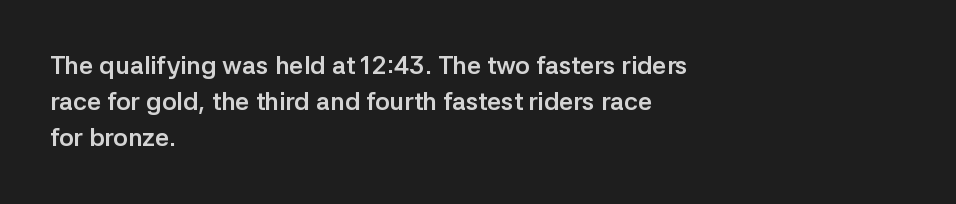
Q: Is the text bold? A: Yes.
Q: Is the text italic (slanted)? A: No, it is upright.
Q: Is the text underlined? A: No.
Q: How is the paragraph aligned? A: Left-aligned.
Q: Is the spacing between letters normal or unusually wide? A: Normal.
Q: Is the spacing between lines tight, normal or loose? A: Normal.
